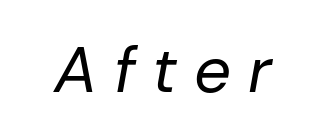
The image shows 65 px regular-weight type, italic (leaning right); set unusually wide letter spacing (+0.26 em), not underlined; low stroke contrast and a medium x-height.
